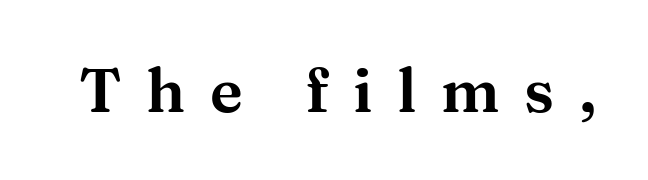
Q: Is the text italic (slanted)? A: No, it is upright.
Q: Is the typeface a serif or a sans-serif typeface? A: Serif.
Q: Is the text underlined? A: No.
Q: Is the spacing between letters normal or unusually wide? A: Unusually wide.
Q: Width (condensed, normal, or wide)? A: Wide.
Q: Stroke contrast? A: Medium.
Q: x-height? A: Medium.
Q: Monospaced? A: No.
